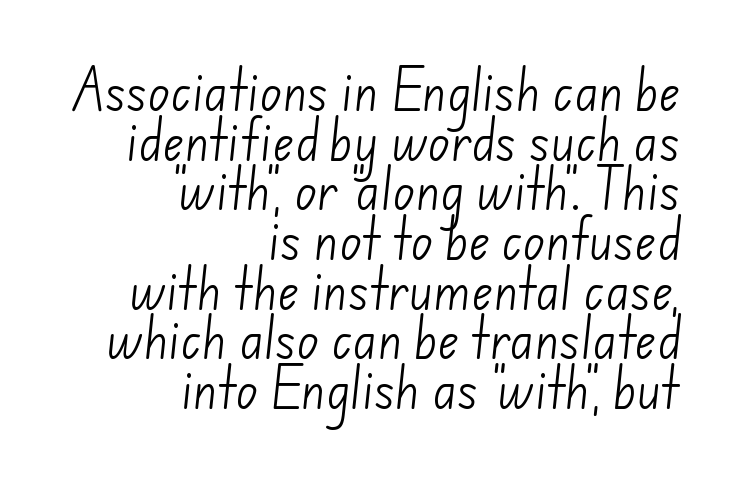
{"serif": "no", "bold": "no", "weight": "light", "width": "normal", "stroke_contrast": "low", "x_height": "small", "monospaced": "no", "underline": "no", "align": "right", "line_spacing": "tight", "line_spacing_ratio": 1.08, "letter_spacing": "normal", "letter_spacing_em": 0.0, "glyph_px": 46}
